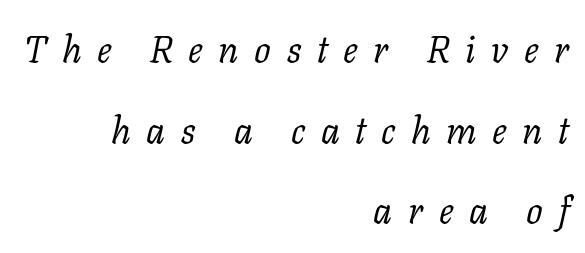
Loosely led — the rows are spread out. The face used here is seriffed, in the tradition of book romans. A typesetter would call this heavily tracked-out type. Stroke mass is kept to a normal reading level or below. A clean baseline with only descenders dipping below it.
